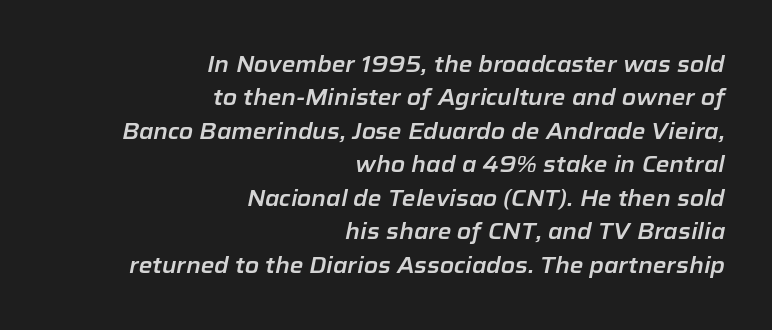
Q: Is the text italic (slanted)? A: Yes, it leans right by about 12 degrees.
Q: Is the text underlined? A: No.
Q: How is the paragraph aligned? A: Right-aligned.
Q: Is the spacing between letters normal or unusually wide? A: Normal.
Q: Is the spacing between lines tight, normal or loose? A: Normal.
